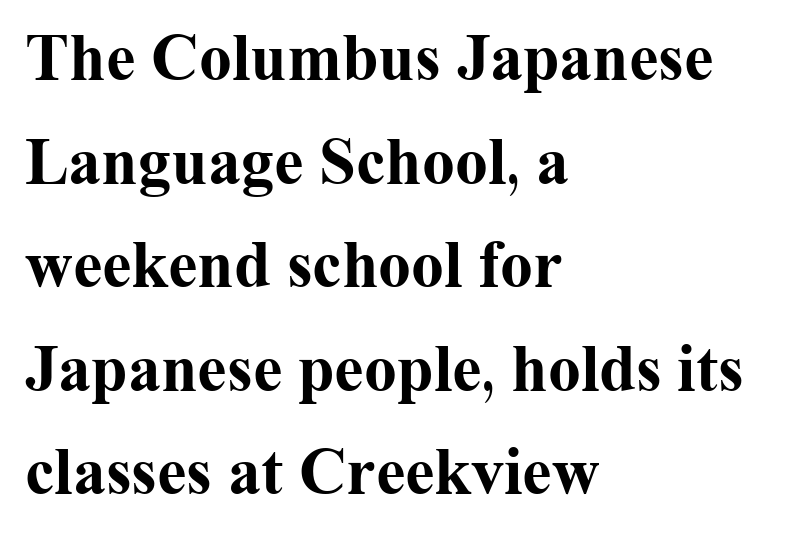
Q: Is the text bold? A: Yes.
Q: Is the text italic (slanted)? A: No, it is upright.
Q: Is the typeface a serif or a sans-serif typeface? A: Serif.
Q: Is the text underlined? A: No.
Q: How is the paragraph aligned? A: Left-aligned.
Q: Is the spacing between letters normal or unusually wide? A: Normal.
Q: Is the spacing between lines tight, normal or loose? A: Normal.
Q: Width (condensed, normal, or wide)? A: Normal.
Q: Stroke contrast? A: Medium.
Q: x-height? A: Medium.
Q: Monospaced? A: No.
